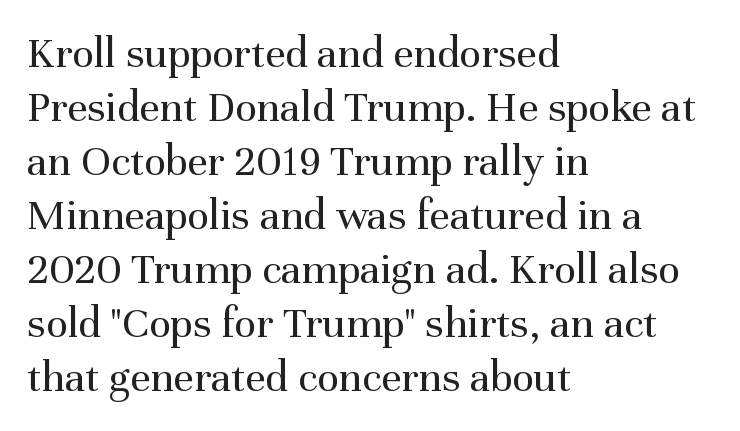
The letters advance in unequal steps, a hallmark of proportional type. Tracking value appears to be zero — textbook default spacing. A quiet, ordinary-to-light weight characterises the typeface. No italicization has been applied; the sample stays upright. Caption: multi-line text, flush left, ragged right. Each row of text sits above clean, open space.
